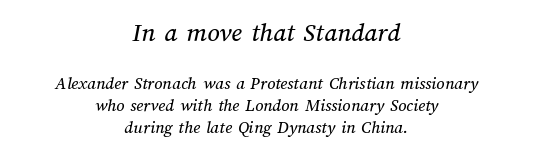
Nobody touched the tracking dial on this one. The upper block of text is set noticeably larger than the block beneath it. Bare-footed words on every line. The typesetter chose a symmetrical, centered arrangement here.
